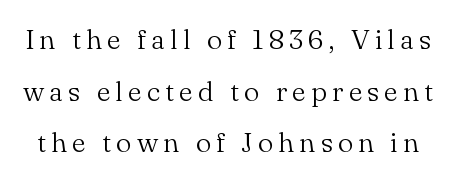
The image shows 28 px light serif type, upright; set line spacing 1.84x, not underlined; medium stroke contrast and a small x-height.
